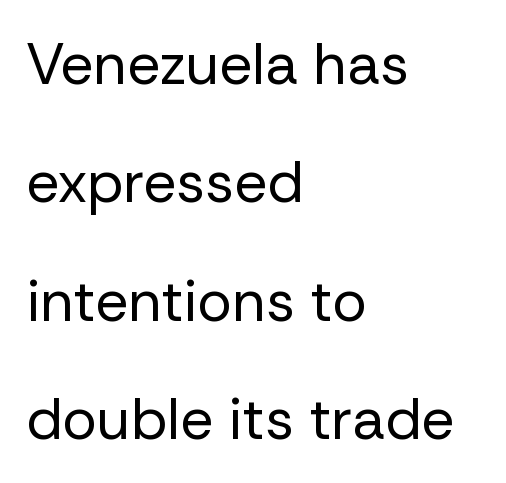
The image shows 58 px regular-weight sans-serif type, upright; set left-aligned, loose line spacing (2.04x), normal letter spacing, not underlined; low stroke contrast and a medium x-height.
